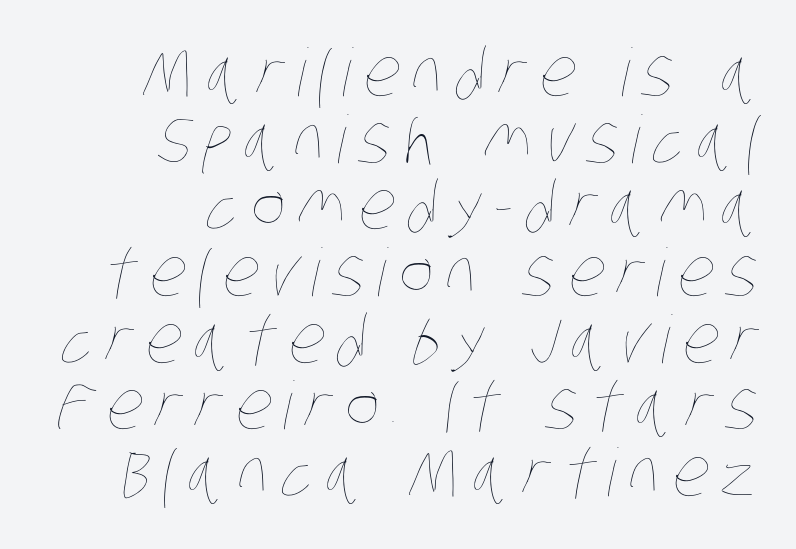
Glance below the letters and you will spot only blank space. Line spacing here is tight. All the whitespace from short lines collects on the left. The weight would be labelled regular, book, light, or lighter still.
